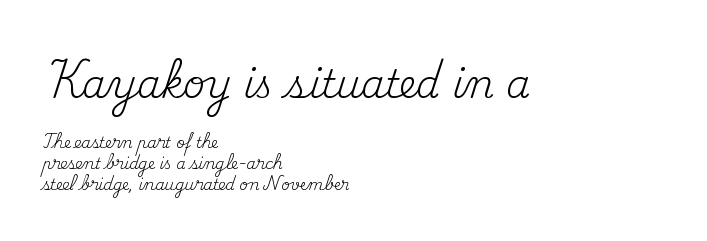
Q: Is the text bold? A: No.
Q: Is the text italic (slanted)? A: Yes.
Q: Is the typeface a serif or a sans-serif typeface? A: Serif.
Q: Is the text underlined? A: No.
Q: How is the paragraph aligned? A: Left-aligned.
Q: Is the spacing between letters normal or unusually wide? A: Normal.
Q: Is the spacing between lines tight, normal or loose? A: Normal.
Q: Which block of text is set in a larger size, the first (top) or the second (bottom)? A: The first (top) one.
Q: Width (condensed, normal, or wide)? A: Normal.
Q: Stroke contrast? A: Medium.
Q: x-height? A: Small.
Q: Monospaced? A: No.
